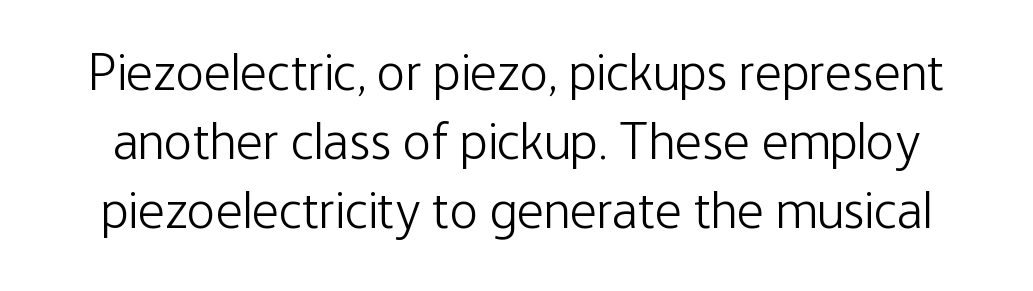
The image shows 53 px light, condensed sans-serif type, upright; set normal line spacing (1.3x), normal letter spacing, not underlined; low stroke contrast and a medium x-height.
